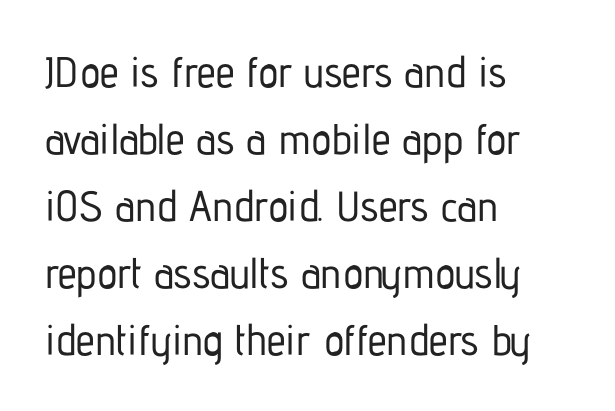
{"serif": "no", "italic": "no", "width": "condensed", "stroke_contrast": "low", "x_height": "medium", "monospaced": "no", "underline": "no", "align": "left", "line_spacing": "normal", "line_spacing_ratio": 1.56, "letter_spacing": "normal", "letter_spacing_em": 0.0, "glyph_px": 43}
